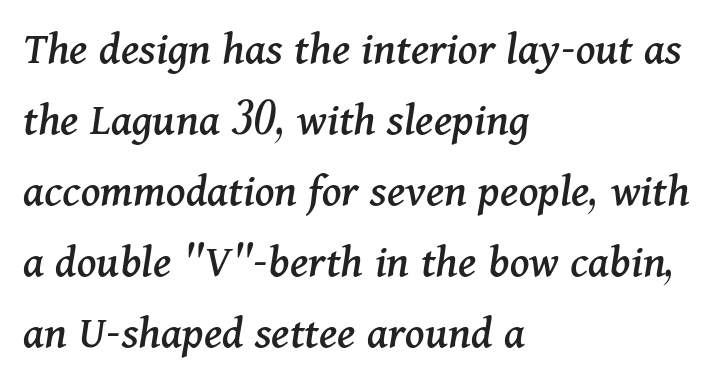
Q: Is the text italic (slanted)? A: Yes, it leans right by about 11 degrees.
Q: Is the typeface a serif or a sans-serif typeface? A: Serif.
Q: Is the text underlined? A: No.
Q: How is the paragraph aligned? A: Left-aligned.
Q: Is the spacing between letters normal or unusually wide? A: Normal.
Q: Is the spacing between lines tight, normal or loose? A: Normal.
Q: Width (condensed, normal, or wide)? A: Normal.
Q: Stroke contrast? A: Medium.
Q: x-height? A: Medium.
Q: Monospaced? A: No.
